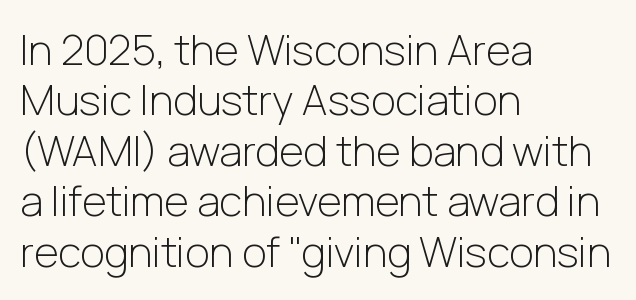
Q: Is the text bold? A: No.
Q: Is the text italic (slanted)? A: No, it is upright.
Q: Is the typeface a serif or a sans-serif typeface? A: Sans-serif.
Q: Is the text underlined? A: No.
Q: How is the paragraph aligned? A: Left-aligned.
Q: Is the spacing between letters normal or unusually wide? A: Normal.
Q: Width (condensed, normal, or wide)? A: Normal.
Q: Stroke contrast? A: Low.
Q: x-height? A: Medium.
Q: Monospaced? A: No.
